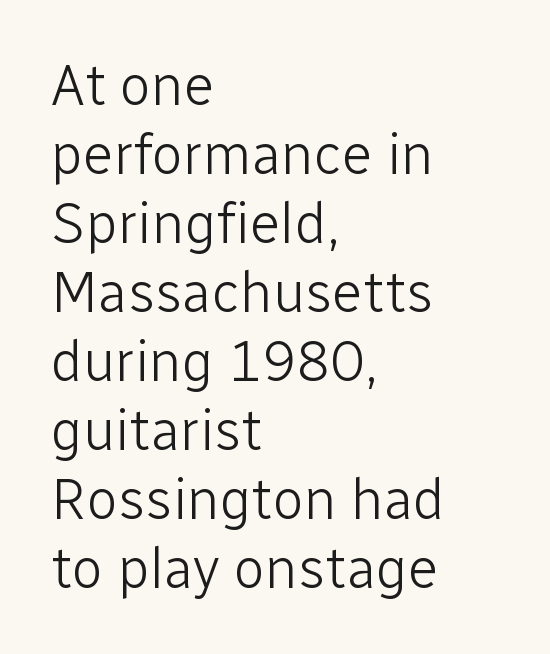
Reading down the block, your eye returns to a fixed left position each line. The type is set solid horizontally, with unmodified tracking. Nope, no serifs anywhere on these letters. Rule under the text: the space is simply empty. In terms of posture, this sample is upright.
